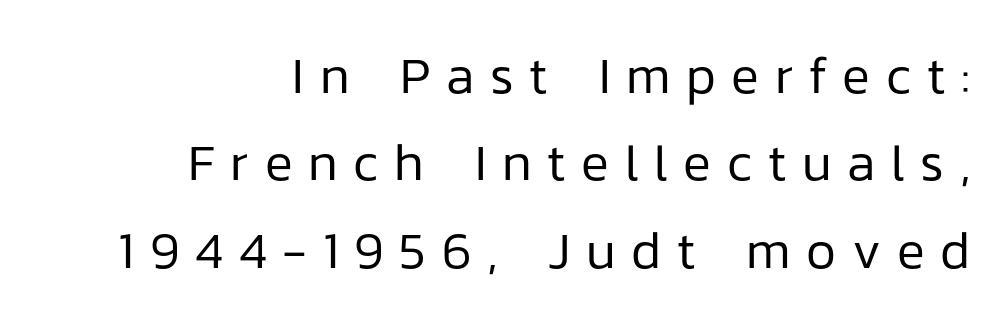
{"serif": "no", "italic": "no", "bold": "no", "weight": "regular", "width": "normal", "stroke_contrast": "low", "x_height": "medium", "monospaced": "no", "underline": "no", "align": "right", "line_spacing": "normal", "line_spacing_ratio": 1.68, "letter_spacing": "wide", "letter_spacing_em": 0.3, "glyph_px": 52}
